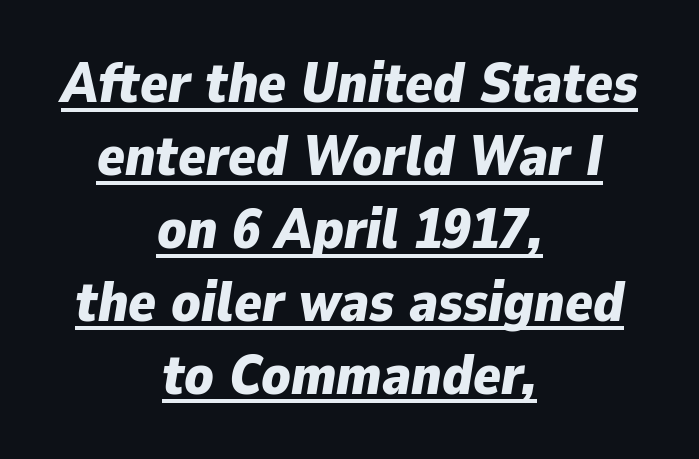
Q: Is the text bold? A: Yes.
Q: Is the text italic (slanted)? A: Yes, it leans right by about 9 degrees.
Q: Is the text underlined? A: Yes.
Q: How is the paragraph aligned? A: Centered.
Q: Is the spacing between letters normal or unusually wide? A: Normal.
Q: Is the spacing between lines tight, normal or loose? A: Normal.
Q: Width (condensed, normal, or wide)? A: Normal.
Q: Stroke contrast? A: Low.
Q: x-height? A: Medium.
Q: Monospaced? A: No.
